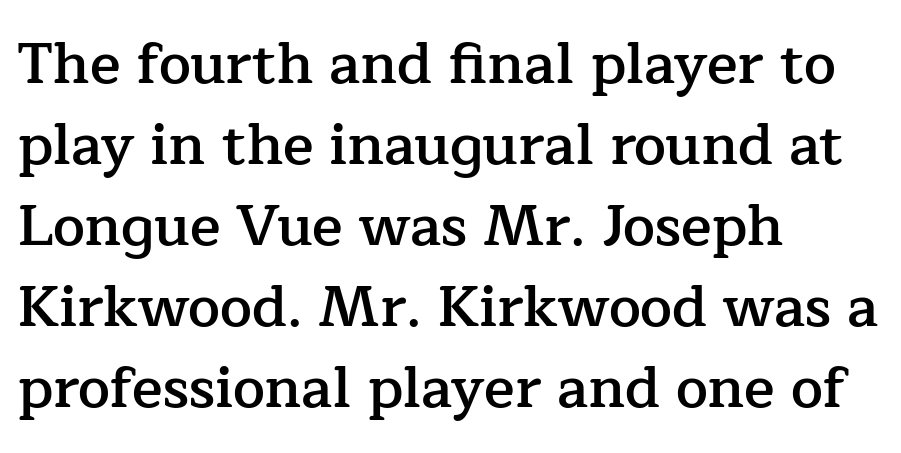
{"serif": "yes", "italic": "no", "bold": "semi", "weight": "semibold", "width": "normal", "stroke_contrast": "low", "x_height": "medium", "monospaced": "no", "underline": "no", "align": "left", "line_spacing": "normal", "line_spacing_ratio": 1.42, "letter_spacing": "normal", "letter_spacing_em": 0.0, "glyph_px": 57}
